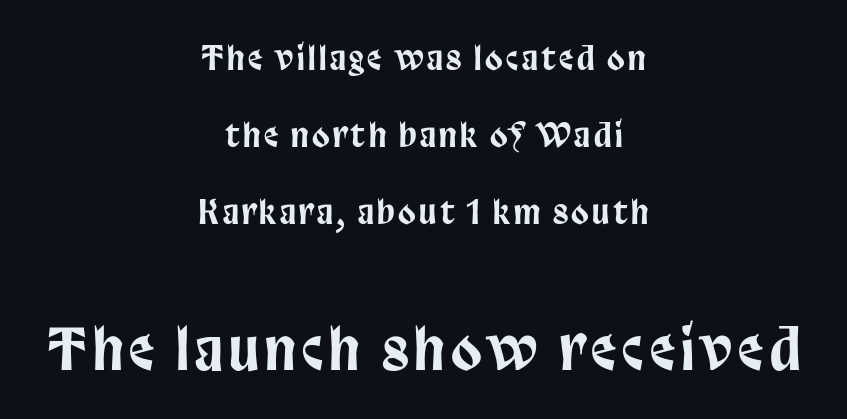
Q: Is the text italic (slanted)? A: No, it is upright.
Q: Is the typeface a serif or a sans-serif typeface? A: Sans-serif.
Q: Is the text underlined? A: No.
Q: How is the paragraph aligned? A: Centered.
Q: Is the spacing between lines tight, normal or loose? A: Loose.
Q: Which block of text is set in a larger size, the first (top) or the second (bottom)? A: The second (bottom) one.
Q: Width (condensed, normal, or wide)? A: Condensed.
Q: Stroke contrast? A: Low.
Q: x-height? A: Large.
Q: Monospaced? A: No.
